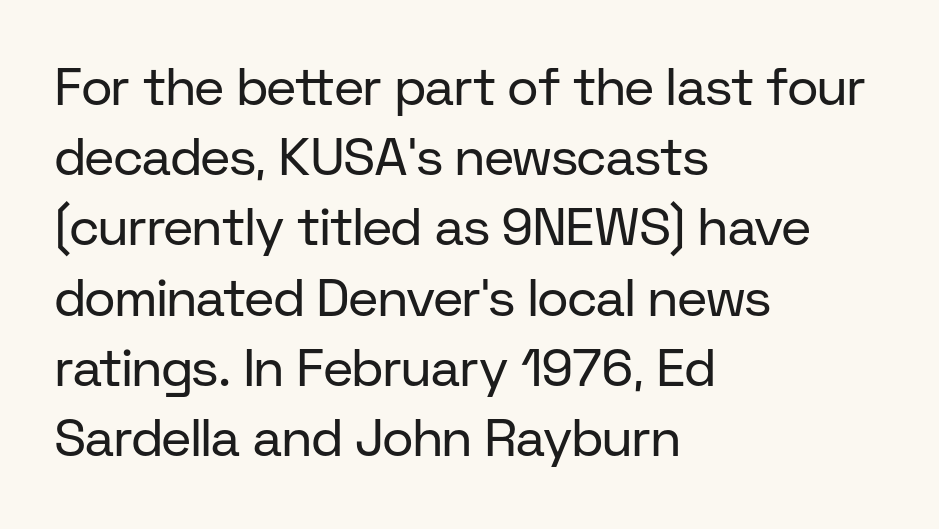
Q: Is the text bold? A: No.
Q: Is the text italic (slanted)? A: No, it is upright.
Q: Is the typeface a serif or a sans-serif typeface? A: Sans-serif.
Q: Is the text underlined? A: No.
Q: How is the paragraph aligned? A: Left-aligned.
Q: Is the spacing between letters normal or unusually wide? A: Normal.
Q: Is the spacing between lines tight, normal or loose? A: Normal.
Q: Width (condensed, normal, or wide)? A: Normal.
Q: Stroke contrast? A: Low.
Q: x-height? A: Medium.
Q: Monospaced? A: No.
